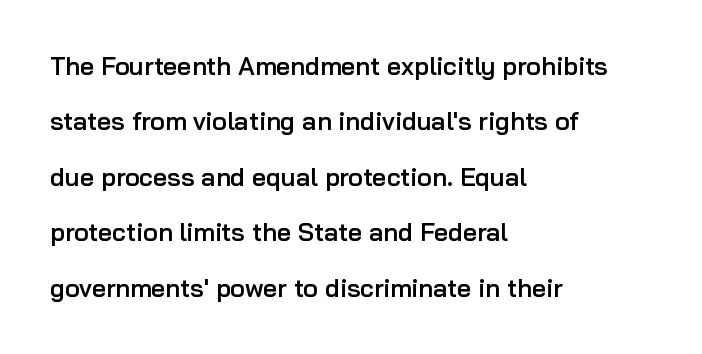
Q: Is the text bold? A: Semi-bold.
Q: Is the text italic (slanted)? A: No, it is upright.
Q: Is the text underlined? A: No.
Q: How is the paragraph aligned? A: Left-aligned.
Q: Is the spacing between letters normal or unusually wide? A: Normal.
Q: Is the spacing between lines tight, normal or loose? A: Loose.
